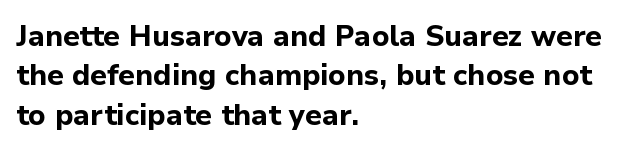
Q: Is the text bold? A: Yes.
Q: Is the text italic (slanted)? A: No, it is upright.
Q: Is the typeface a serif or a sans-serif typeface? A: Sans-serif.
Q: Is the text underlined? A: No.
Q: How is the paragraph aligned? A: Left-aligned.
Q: Is the spacing between letters normal or unusually wide? A: Normal.
Q: Is the spacing between lines tight, normal or loose? A: Normal.
Q: Width (condensed, normal, or wide)? A: Normal.
Q: Stroke contrast? A: Low.
Q: x-height? A: Medium.
Q: Monospaced? A: No.
